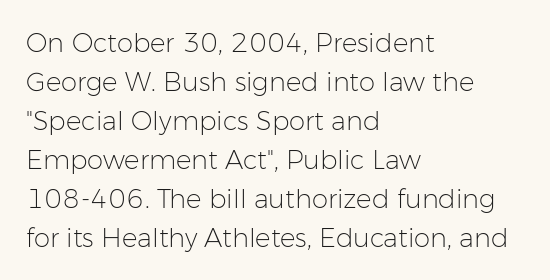
Q: Is the text bold? A: No.
Q: Is the text italic (slanted)? A: No, it is upright.
Q: Is the text underlined? A: No.
Q: How is the paragraph aligned? A: Left-aligned.
Q: Is the spacing between letters normal or unusually wide? A: Normal.
Q: Is the spacing between lines tight, normal or loose? A: Normal.
